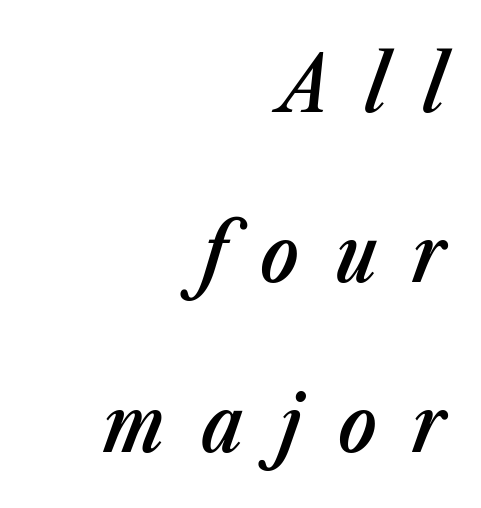
Characters are canted at an angle relative to the baseline's perpendicular. Spacing between characters has been opened up far beyond the box default. Vertical spacing — loose. The face used here is proportionally spaced, like ordinary book or web type. The font is running at a semibold setting, under full bold.
